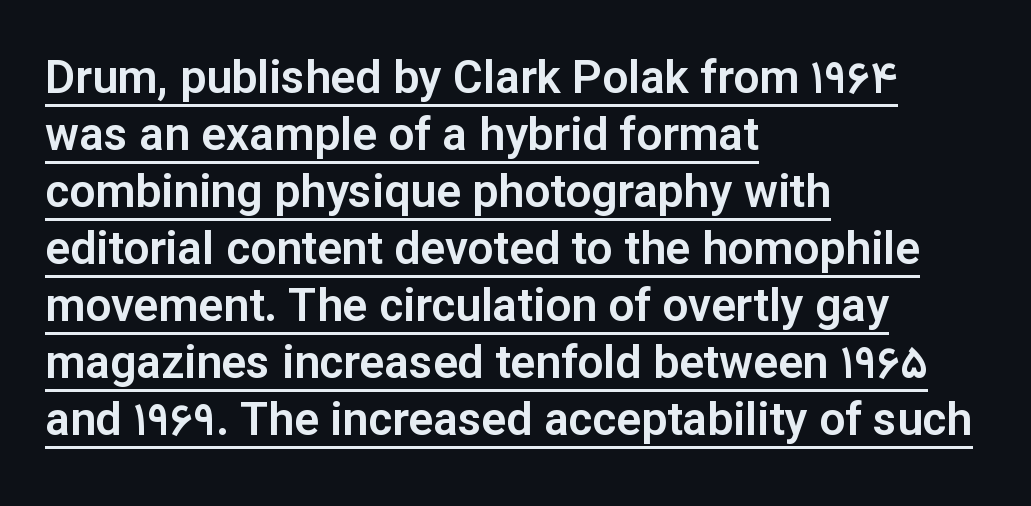
This is sans-serif lettering, the kind often seen on screens and signage. Upright lettering throughout. A classic flush-left, rag-right setting is used for this passage. Spacing verdict: proportional, widths tailored to each character. Each line of the rendering has a horizontal stroke beneath the glyphs. Nobody touched the tracking dial on this one.
